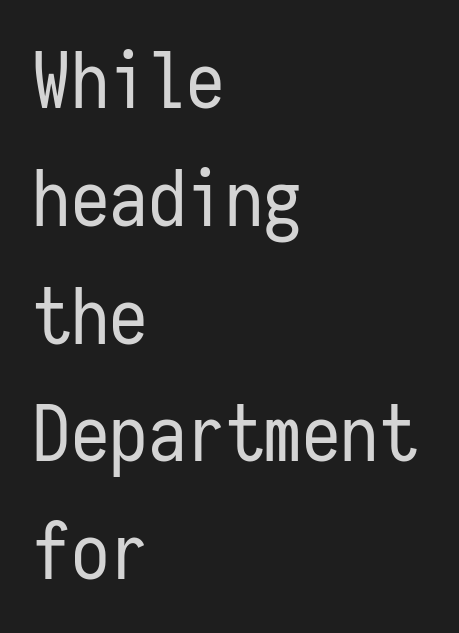
{"serif": "no", "italic": "no", "bold": "no", "weight": "regular", "width": "condensed", "stroke_contrast": "low", "x_height": "medium", "monospaced": "yes", "underline": "no", "align": "left", "line_spacing": "normal", "line_spacing_ratio": 1.53, "letter_spacing": "normal", "letter_spacing_em": 0.0, "glyph_px": 77}
